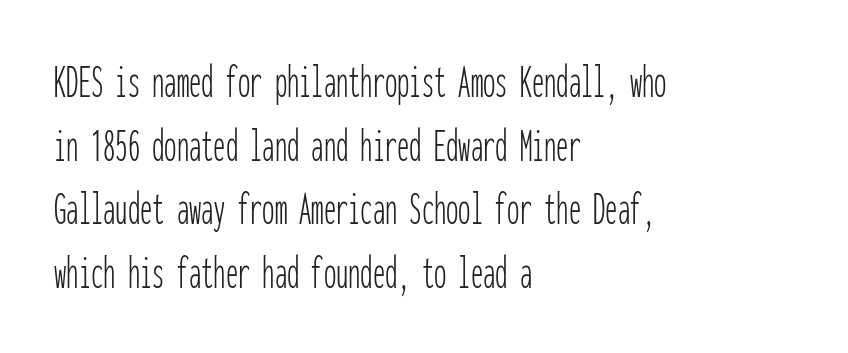
{"serif": "no", "italic": "no", "bold": "no", "weight": "thin", "width": "condensed", "stroke_contrast": "low", "x_height": "medium", "monospaced": "yes", "underline": "no", "align": "left", "line_spacing": "normal", "line_spacing_ratio": 1.3, "letter_spacing": "normal", "letter_spacing_em": 0.0, "glyph_px": 49}
